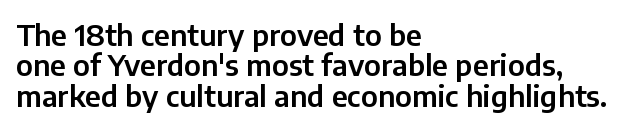
Vertically, the passage feels compressed, each row crowding the next. Reading down the block, your eye returns to a fixed left position each line. A typesetter would label this face a sans. Underlining? Definitely not there.
